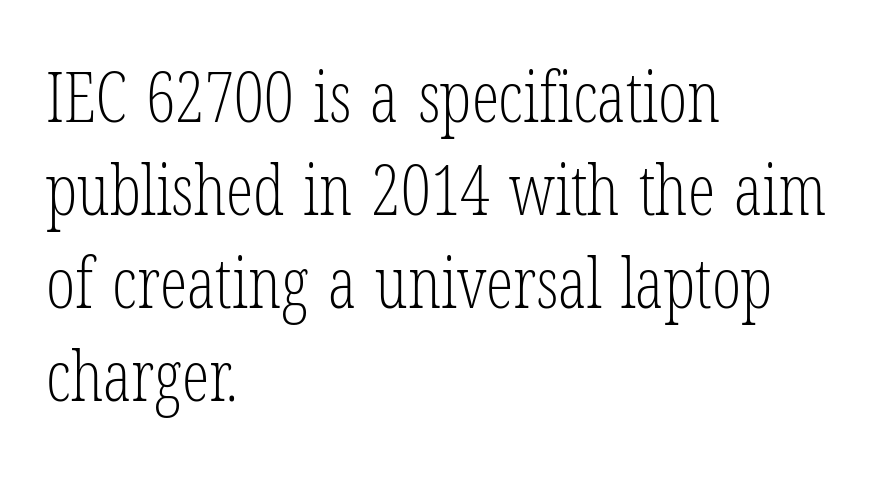
Between one letter and the next there's only the usual sliver of space. This rendering uses left alignment, leaving the right contour irregular. Vertically, the passage feels balanced, rows spaced as you'd expect. Stroke thickness stays within the range of a standard reading face or lighter.
